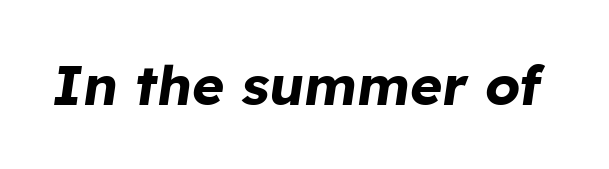
This sample uses plain, unmodified letter spacing. A full-strength bold gives these letters their thick strokes. The glyphs are unaccompanied by any horizontal stroke below them. Spacing verdict: proportional, widths tailored to each character. The glyphs look as if they've been sheared to an angle.
